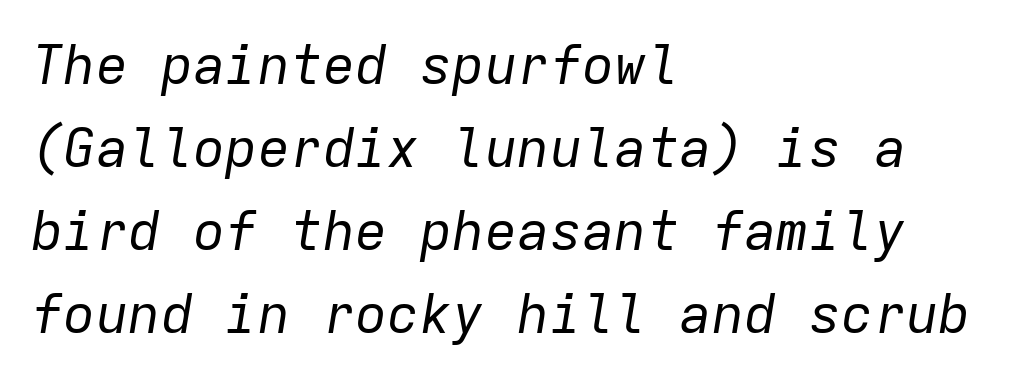
{"italic": "yes", "lean": "right", "slant_degrees": 9, "bold": "no", "weight": "regular", "width": "normal", "stroke_contrast": "low", "x_height": "medium", "monospaced": "yes", "underline": "no", "align": "left", "line_spacing": "normal", "line_spacing_ratio": 1.54, "letter_spacing": "normal", "letter_spacing_em": 0.0, "glyph_px": 54}
